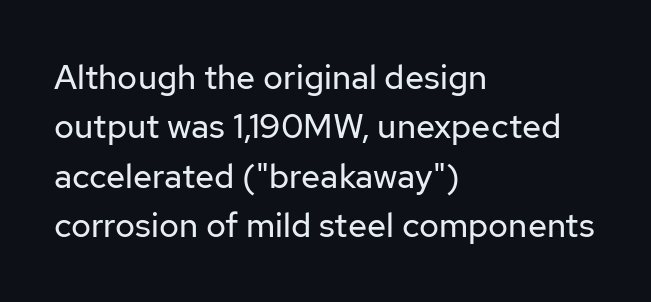
{"serif": "no", "italic": "no", "bold": "no", "weight": "regular", "width": "normal", "stroke_contrast": "low", "x_height": "medium", "monospaced": "no", "underline": "no", "align": "left", "line_spacing": "normal", "line_spacing_ratio": 1.45, "letter_spacing": "normal", "letter_spacing_em": 0.0, "glyph_px": 34}
